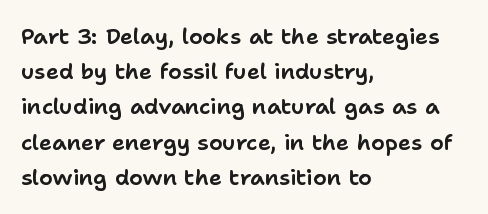
Q: Is the text italic (slanted)? A: No, it is upright.
Q: Is the text underlined? A: No.
Q: How is the paragraph aligned? A: Left-aligned.
Q: Is the spacing between letters normal or unusually wide? A: Normal.
Q: Is the spacing between lines tight, normal or loose? A: Normal.
